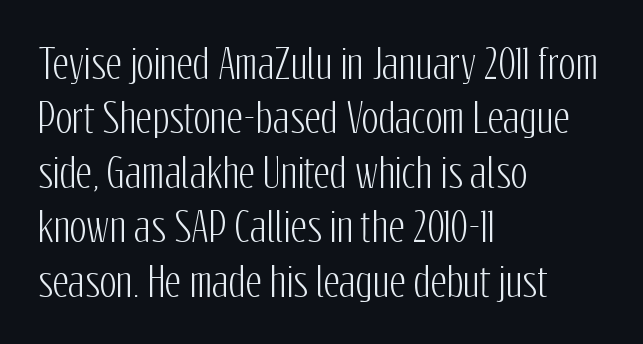
Unlike a traditional serif, this face leaves its strokes unadorned. A bare baseline throughout the passage. Vertical strokes here are truly vertical. Nobody touched the tracking dial on this one.
